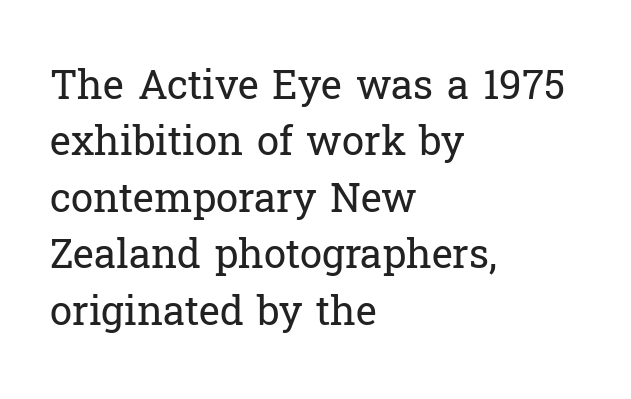
{"serif": "yes", "italic": "no", "bold": "no", "weight": "regular", "width": "normal", "stroke_contrast": "low", "x_height": "medium", "monospaced": "no", "underline": "no", "align": "left", "line_spacing": "normal", "line_spacing_ratio": 1.41, "letter_spacing": "normal", "letter_spacing_em": 0.0, "glyph_px": 40}
